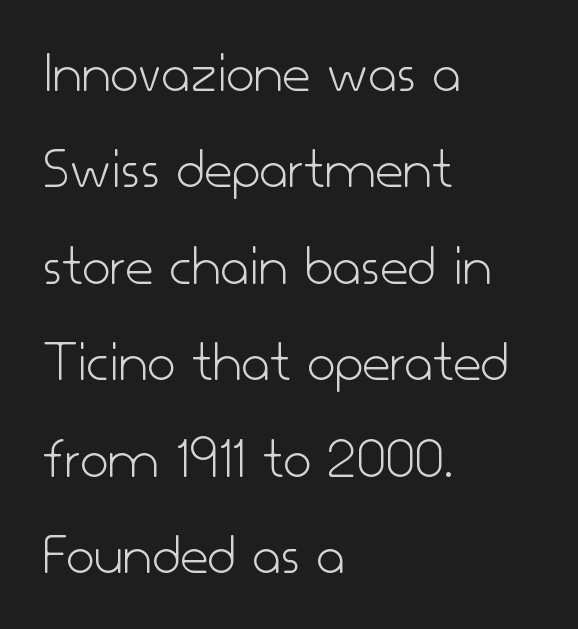
The space between consecutive lines is moderate. Is there any slant? The stems are plumb. No feet cap the strokes, marking this as sans-serif type. Proportional: the letters do not fall into vertical columns. No word sits above an underline.
